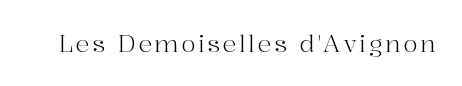
{"italic": "no", "bold": "no", "underline": "no", "glyph_px": 24}
